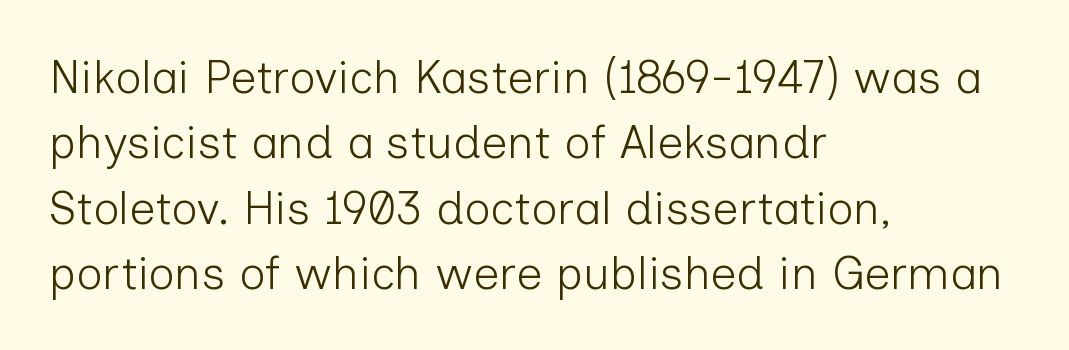
{"serif": "no", "italic": "no", "bold": "no", "weight": "light", "width": "normal", "stroke_contrast": "low", "x_height": "medium", "monospaced": "no", "underline": "no", "align": "left", "line_spacing": "normal", "line_spacing_ratio": 1.42, "letter_spacing": "normal", "letter_spacing_em": 0.0, "glyph_px": 46}
